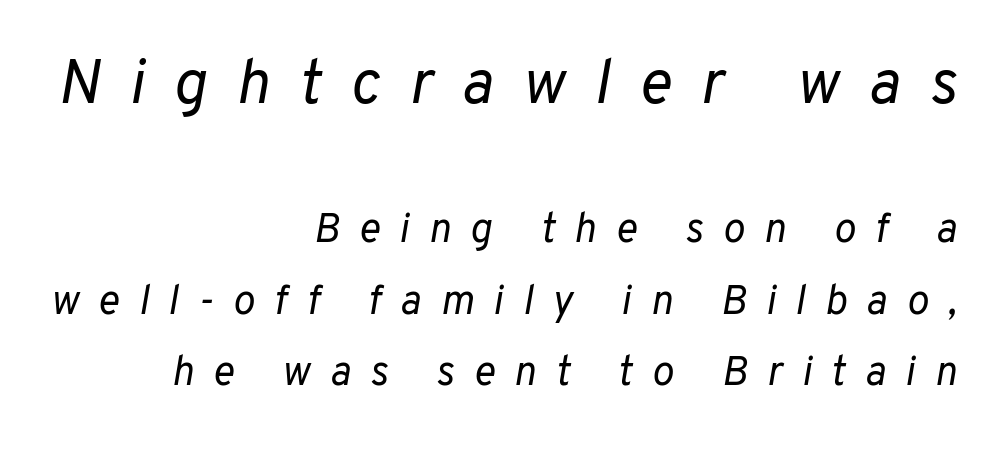
The image shows 62 px regular-weight type, italic (leaning right); set right-aligned, line spacing 1.74x, unusually wide letter spacing (+0.47 em), not underlined; the first (top) block is 1.51x larger; low stroke contrast and a medium x-height.
